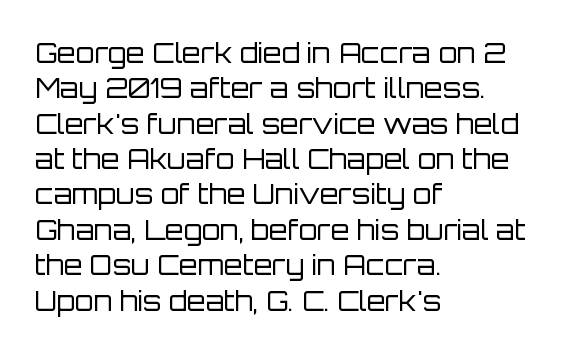
The image shows 27 px text type, upright; set left-aligned, normal line spacing (1.31x), normal letter spacing, not underlined.
